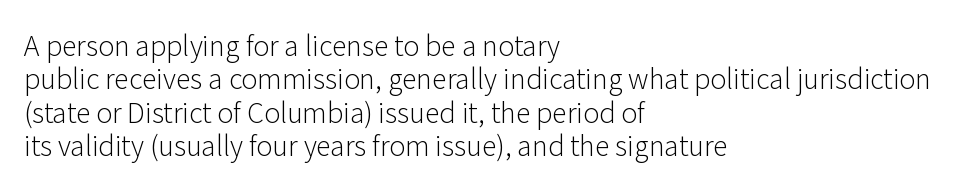
The image shows 27 px text type, upright; set left-aligned, line spacing 1.24x, normal letter spacing, not underlined.
